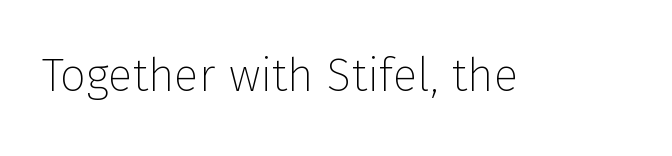
{"serif": "no", "italic": "no", "bold": "no", "weight": "thin", "width": "normal", "stroke_contrast": "low", "x_height": "medium", "monospaced": "no", "underline": "no", "letter_spacing": "normal", "letter_spacing_em": 0.0, "glyph_px": 46}
